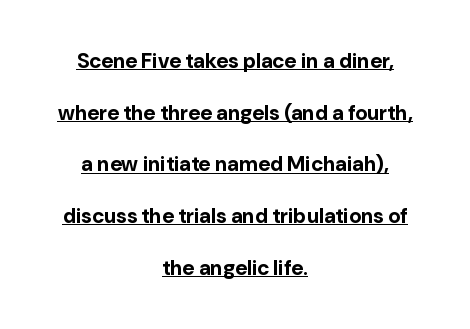
You can see a thin bar hugging the bottom of the glyphs. Strong, thick strokes mark this as bold type. Nope, not italic — everything's standing straight. Line starts and ends both wander, symmetrically. Widely set lines give the paragraph a tall, airy silhouette.
